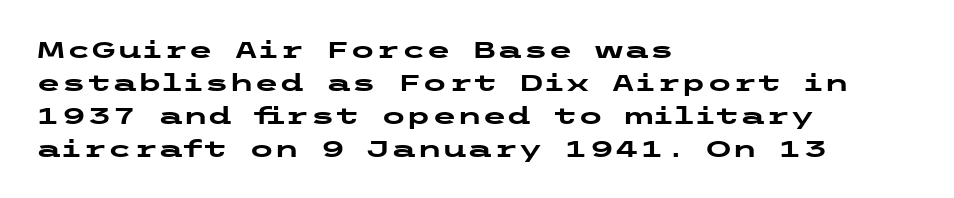
Q: Is the text bold? A: Yes.
Q: Is the text italic (slanted)? A: No, it is upright.
Q: Is the text underlined? A: No.
Q: How is the paragraph aligned? A: Left-aligned.
Q: Is the spacing between letters normal or unusually wide? A: Normal.
Q: Is the spacing between lines tight, normal or loose? A: Normal.
